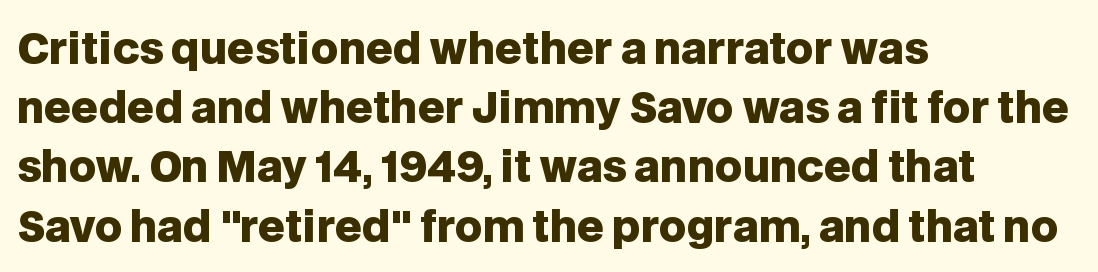
{"serif": "no", "italic": "no", "bold": "yes", "weight": "heavy", "width": "normal", "stroke_contrast": "low", "x_height": "large", "monospaced": "no", "underline": "no", "align": "left", "line_spacing": "normal", "line_spacing_ratio": 1.41, "letter_spacing": "normal", "letter_spacing_em": 0.0, "glyph_px": 42}
